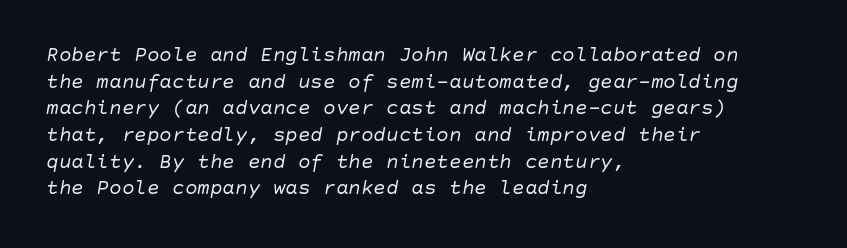
{"italic": "yes", "lean": "right", "slant_degrees": 10, "bold": "no", "underline": "no", "align": "left", "line_spacing": "normal", "line_spacing_ratio": 1.27, "letter_spacing": "normal", "letter_spacing_em": 0.0, "glyph_px": 21}
